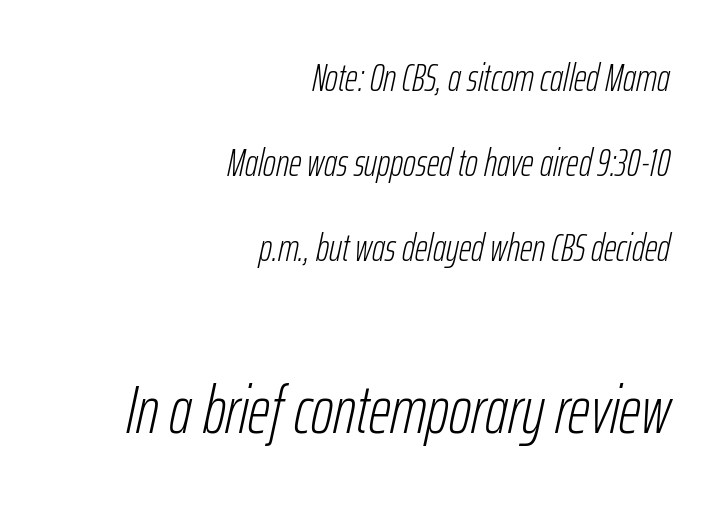
The image shows 68 px light, condensed type, italic (leaning right); set right-aligned, loose line spacing (2.18x), normal letter spacing, not underlined; the second (bottom) block is 1.74x larger; low stroke contrast and a medium x-height.
